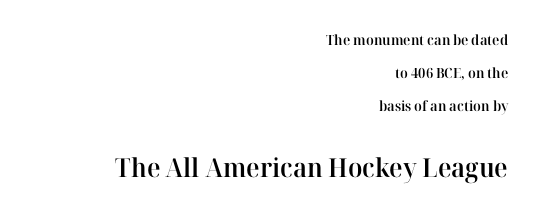
Q: Is the text bold? A: Semi-bold.
Q: Is the text italic (slanted)? A: No, it is upright.
Q: Is the text underlined? A: No.
Q: How is the paragraph aligned? A: Right-aligned.
Q: Is the spacing between letters normal or unusually wide? A: Normal.
Q: Is the spacing between lines tight, normal or loose? A: Loose.
Q: Which block of text is set in a larger size, the first (top) or the second (bottom)? A: The second (bottom) one.
